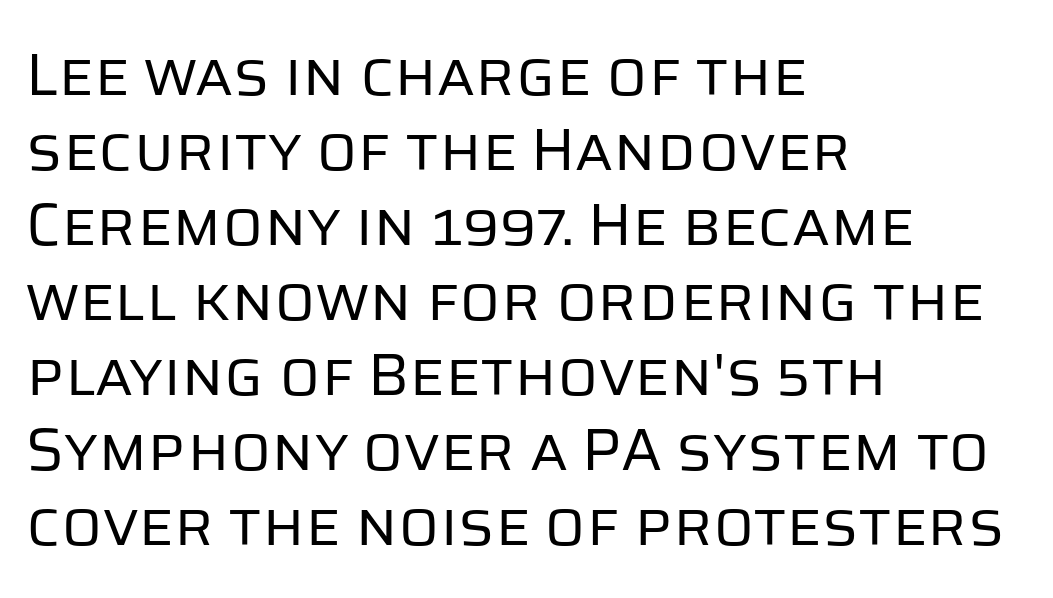
{"serif": "no", "italic": "no", "bold": "no", "weight": "regular", "width": "normal", "stroke_contrast": "low", "x_height": "large", "monospaced": "no", "underline": "no", "align": "left", "line_spacing": "normal", "line_spacing_ratio": 1.25, "letter_spacing": "normal", "letter_spacing_em": 0.0, "glyph_px": 60}
